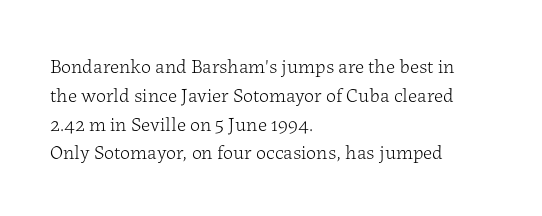
Q: Is the text bold? A: No.
Q: Is the text italic (slanted)? A: No, it is upright.
Q: Is the text underlined? A: No.
Q: How is the paragraph aligned? A: Left-aligned.
Q: Is the spacing between letters normal or unusually wide? A: Normal.
Q: Is the spacing between lines tight, normal or loose? A: Normal.
